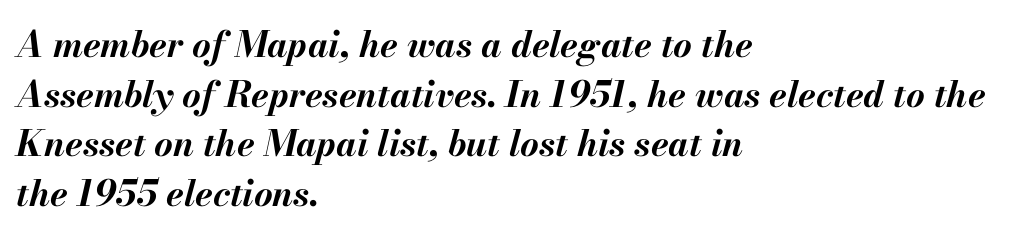
The passage shown has conventional tracking throughout. The compositor pushed each line to the left boundary. The passage shown stacks its lines at a standard gap. It's the slanting kind of type.
